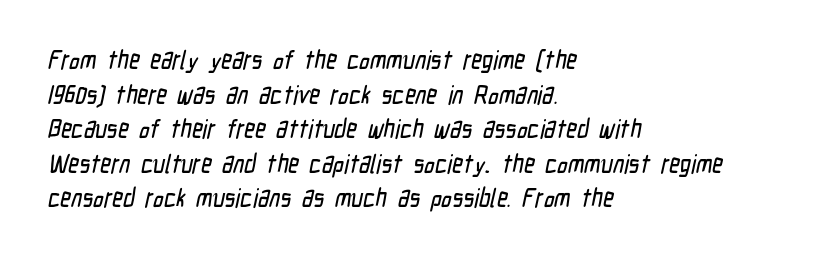
{"underline": "no", "align": "left", "line_spacing": "normal", "line_spacing_ratio": 1.33, "letter_spacing": "normal", "letter_spacing_em": 0.0, "glyph_px": 26}
